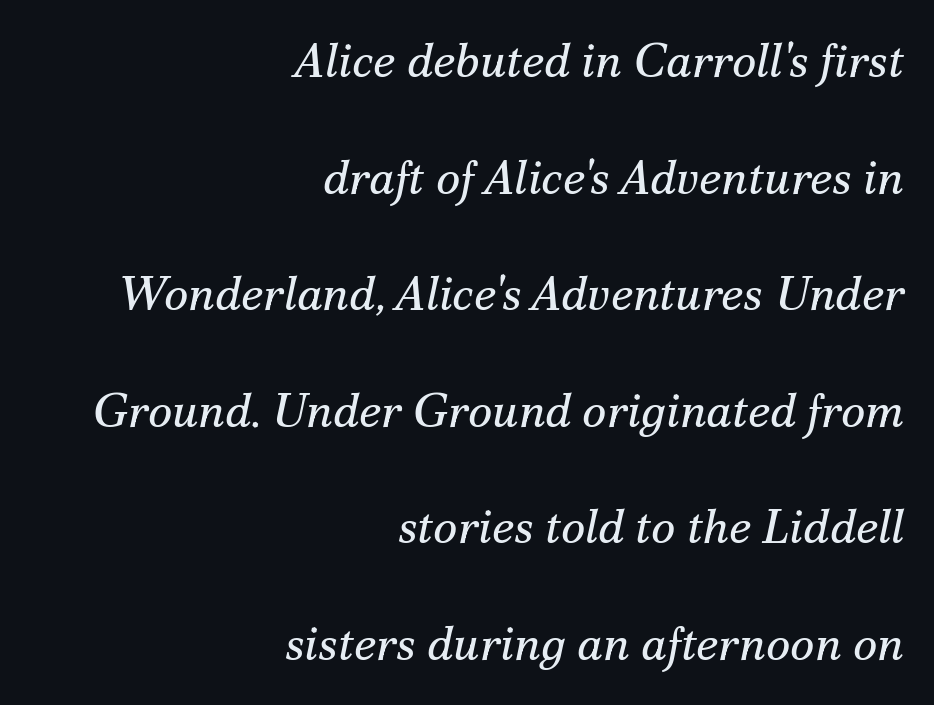
Q: Is the text bold? A: No.
Q: Is the text italic (slanted)? A: Yes, it leans right by about 12 degrees.
Q: Is the typeface a serif or a sans-serif typeface? A: Serif.
Q: Is the text underlined? A: No.
Q: How is the paragraph aligned? A: Right-aligned.
Q: Is the spacing between letters normal or unusually wide? A: Normal.
Q: Is the spacing between lines tight, normal or loose? A: Loose.
Q: Width (condensed, normal, or wide)? A: Normal.
Q: Stroke contrast? A: Medium.
Q: x-height? A: Small.
Q: Monospaced? A: No.
